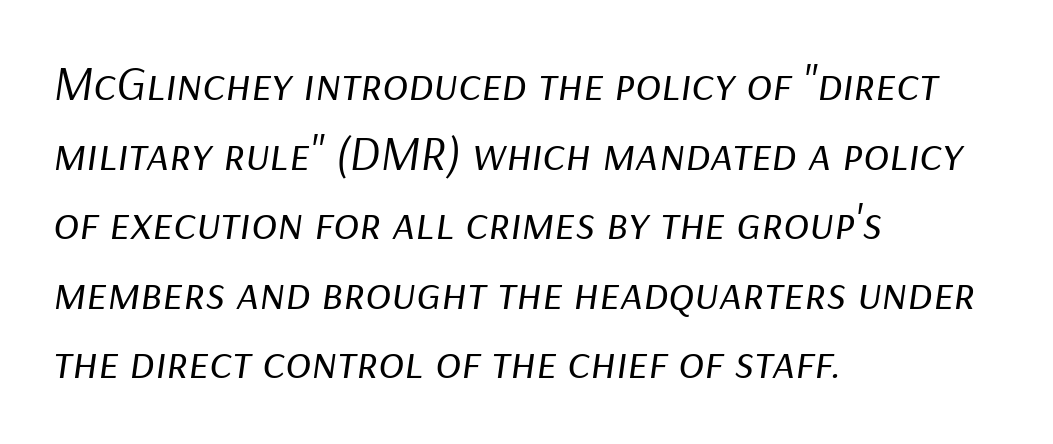
Q: Is the text bold? A: No.
Q: Is the text italic (slanted)? A: Yes, it leans right by about 9 degrees.
Q: Is the text underlined? A: No.
Q: How is the paragraph aligned? A: Left-aligned.
Q: Is the spacing between letters normal or unusually wide? A: Normal.
Q: Is the spacing between lines tight, normal or loose? A: Normal.
Q: Width (condensed, normal, or wide)? A: Normal.
Q: Stroke contrast? A: Low.
Q: x-height? A: Medium.
Q: Monospaced? A: No.
